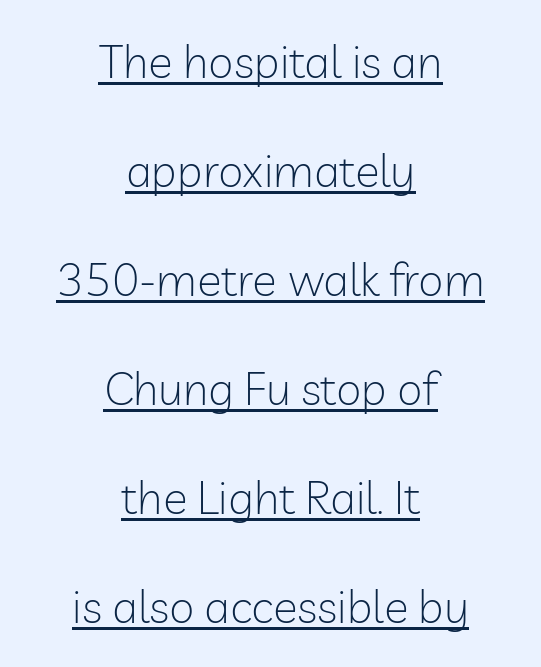
Weight: in the light-to-regular range. The letters stand upright; this is a roman face. The passage shown is typed in a proportional face where columns would drift. Leading is clearly above the norm, producing a sparse column. Each line is balanced around a shared central axis. What decoration does the sample have? An underline.
